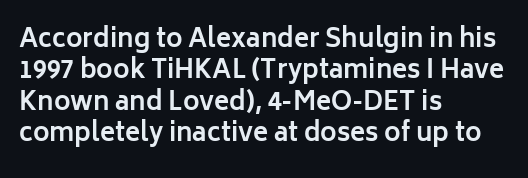
The image shows 25 px bold type, upright; set left-aligned, normal line spacing (1.26x), normal letter spacing, not underlined.
